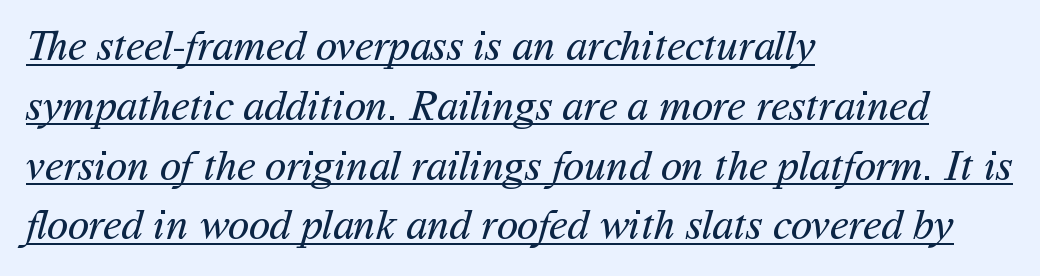
The setting favours the left margin, as ordinary paragraphs usually do. The text was rendered using a sans face with plain stroke endings. Here the glyphs are tracked normally, forming tight word shapes. The lettering is marked with a stroke running underneath it.
